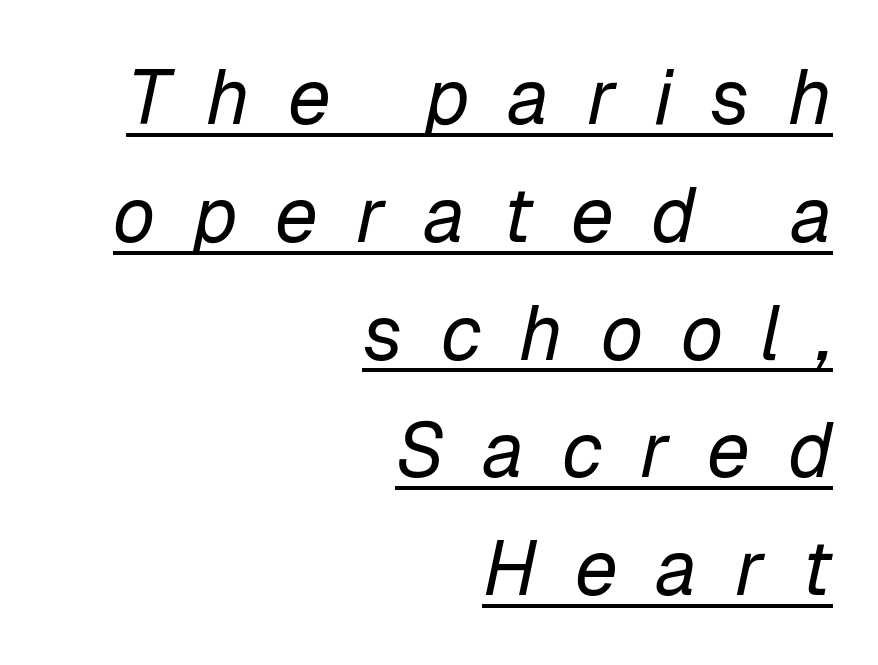
Summary of vertical rhythm: regular, with standard interline spacing. The gaps between neighbouring characters are conspicuously large. This is not heavy type; no bold has been used. The typography opts for an oblique posture over an upright one. One-word summary of the alignment: right. Varying glyph widths throughout — classic text-font behaviour.
